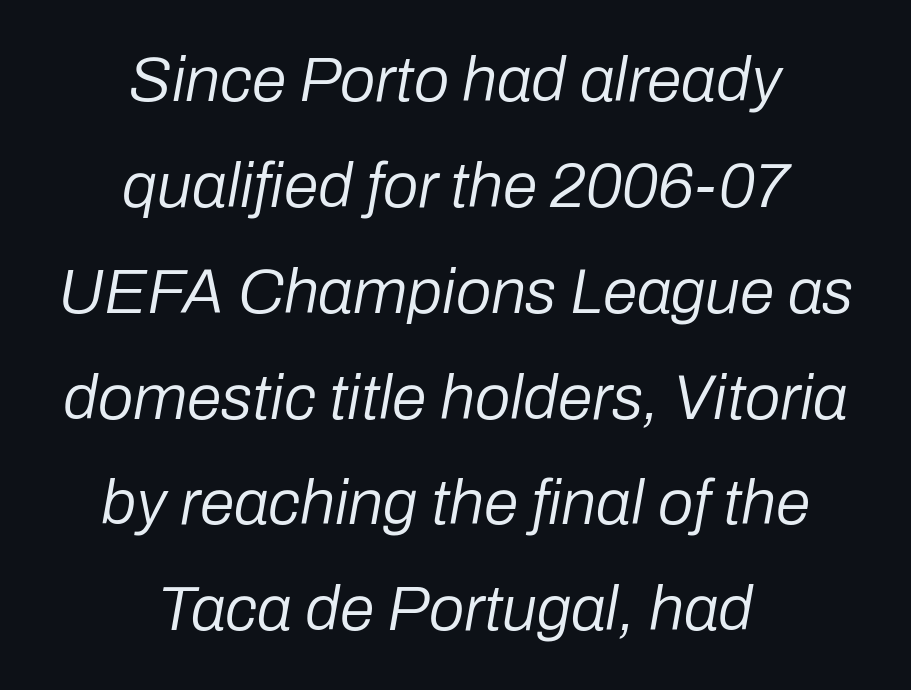
The image shows 63 px regular-weight type, italic (leaning right); set centered, normal line spacing (1.68x), normal letter spacing, not underlined; low stroke contrast and a medium x-height.
